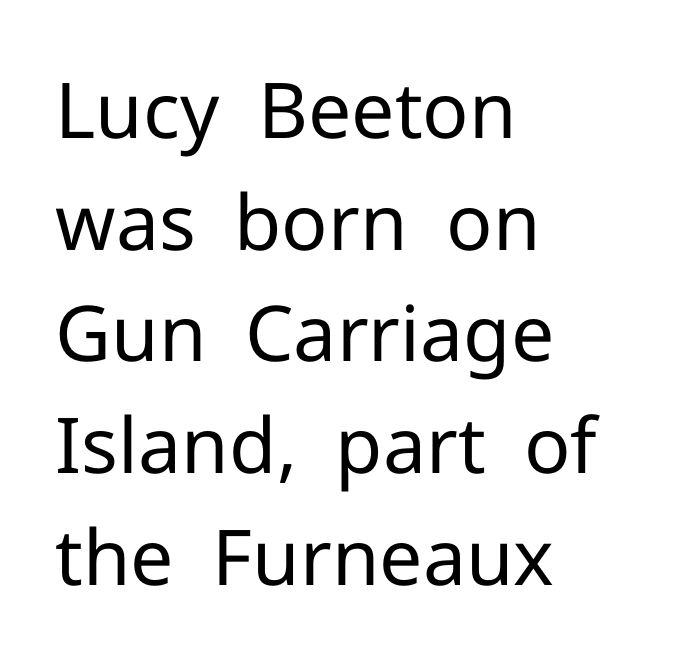
Unlike italic type, these characters show no tilt at all. Here the glyphs are tracked normally, forming tight word shapes. Is this a heavy cut? Hardly; it is regular or lighter. You could not count columns in this text — the font is proportionally spaced. This rendering uses left alignment, leaving the right contour irregular.
